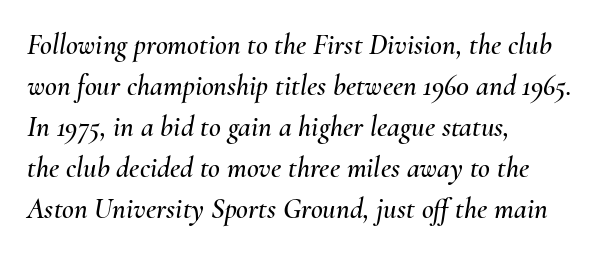
Q: Is the text italic (slanted)? A: Yes, it leans right by about 10 degrees.
Q: Is the text underlined? A: No.
Q: How is the paragraph aligned? A: Left-aligned.
Q: Is the spacing between letters normal or unusually wide? A: Normal.
Q: Is the spacing between lines tight, normal or loose? A: Normal.
Q: Width (condensed, normal, or wide)? A: Normal.
Q: Stroke contrast? A: Medium.
Q: x-height? A: Small.
Q: Monospaced? A: No.
